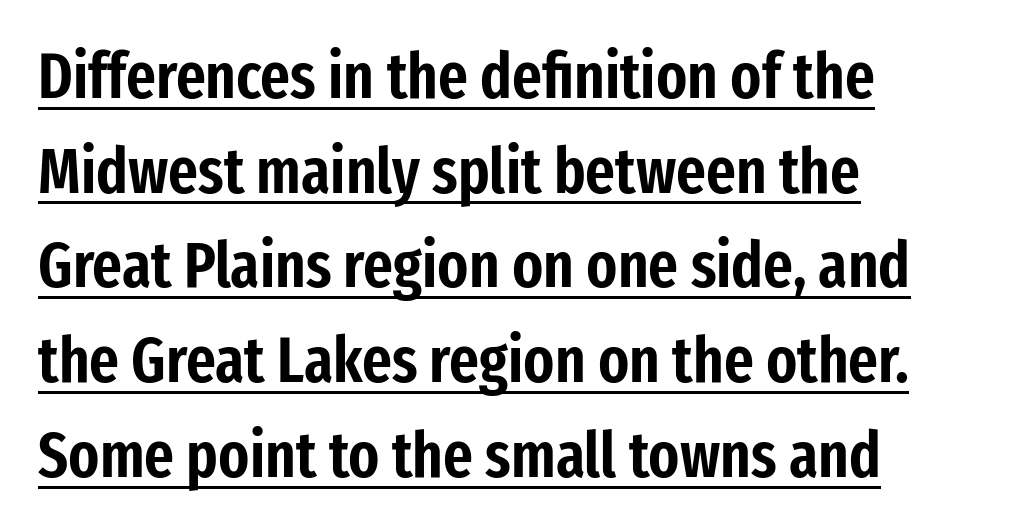
Is this a fixed-width face? No — the glyphs have proportional, varying widths. The sample's only ornament is a line tracing under the words. Does the copy run flush right? No — it runs flush left. The font's upright variant was chosen for this text. The face used here is a sans, in the tradition of grotesques and geometrics.
